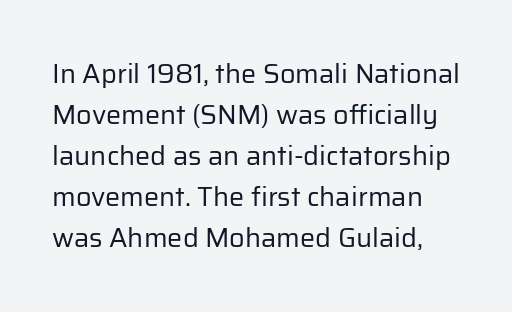
Q: Is the text bold? A: No.
Q: Is the text italic (slanted)? A: No, it is upright.
Q: Is the text underlined? A: No.
Q: Is the spacing between letters normal or unusually wide? A: Normal.
Q: Is the spacing between lines tight, normal or loose? A: Normal.
